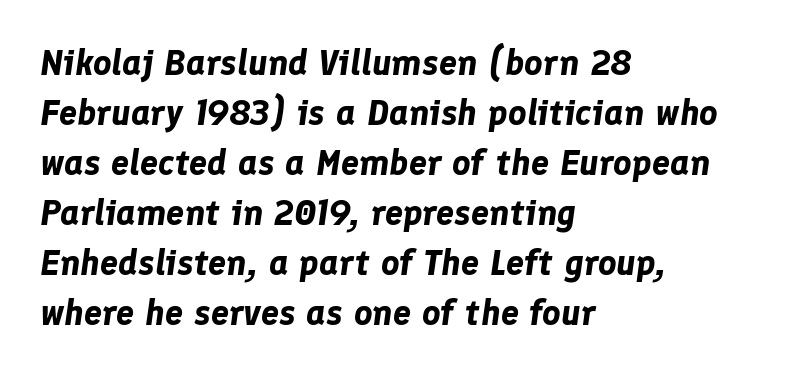
The image shows 36 px bold type, italic (leaning right); set left-aligned, normal line spacing (1.39x), normal letter spacing, not underlined; low stroke contrast and a medium x-height.
